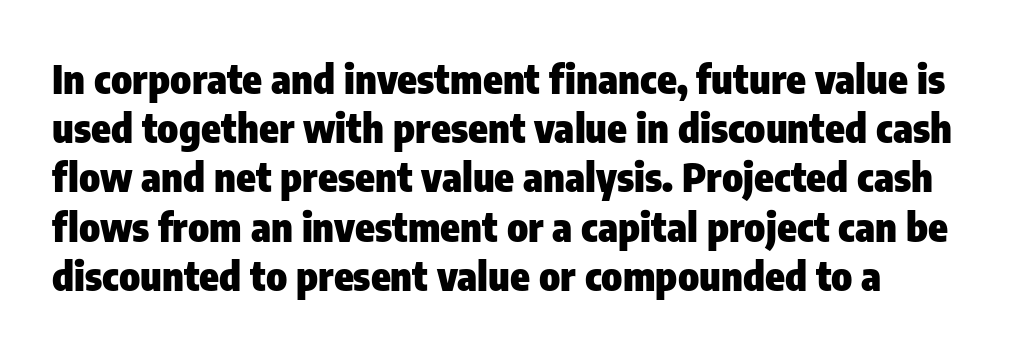
The image shows 40 px heavy, condensed sans-serif type, upright; set line spacing 1.23x, normal letter spacing, not underlined; low stroke contrast and a medium x-height.
